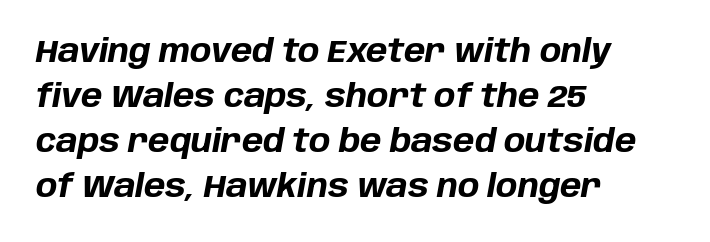
Q: Is the text bold? A: Yes.
Q: Is the text italic (slanted)? A: Yes, it leans right by about 10 degrees.
Q: Is the text underlined? A: No.
Q: How is the paragraph aligned? A: Left-aligned.
Q: Is the spacing between letters normal or unusually wide? A: Normal.
Q: Is the spacing between lines tight, normal or loose? A: Normal.
Q: Width (condensed, normal, or wide)? A: Normal.
Q: Stroke contrast? A: Low.
Q: x-height? A: Large.
Q: Monospaced? A: No.
